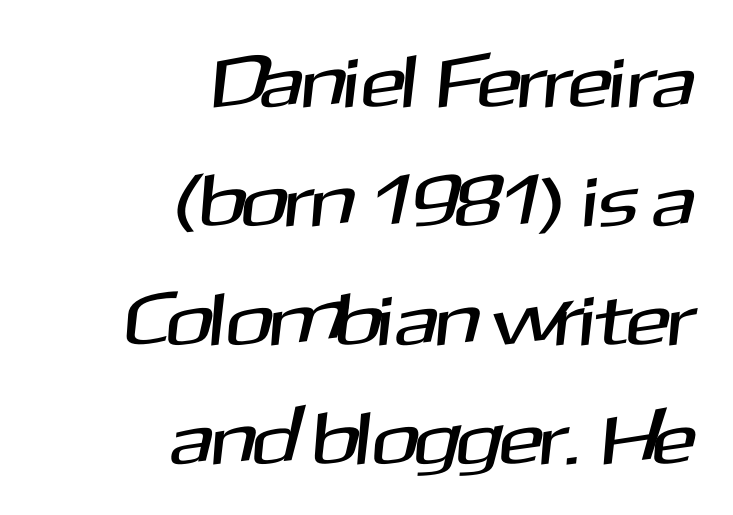
Q: Is the typeface a serif or a sans-serif typeface? A: Sans-serif.
Q: Is the text underlined? A: No.
Q: How is the paragraph aligned? A: Right-aligned.
Q: Is the spacing between letters normal or unusually wide? A: Normal.
Q: Is the spacing between lines tight, normal or loose? A: Normal.
Q: Width (condensed, normal, or wide)? A: Normal.
Q: Stroke contrast? A: Medium.
Q: x-height? A: Medium.
Q: Monospaced? A: No.
